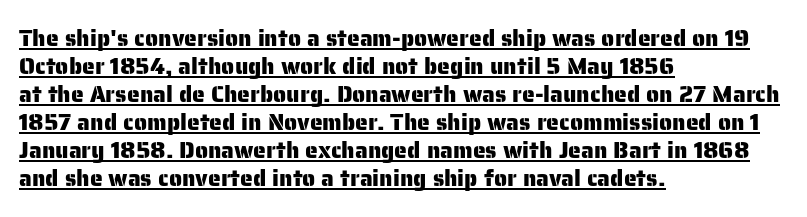
The image shows 23 px text type, upright; set left-aligned, line spacing 1.22x, normal letter spacing, underlined.
